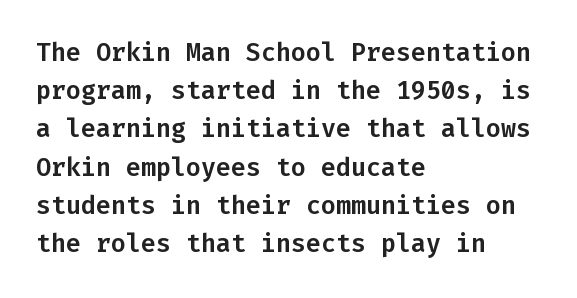
Descenders hang freely into open space. Teacher's note: observe the even left margin — that is flush-left alignment. The vertical gap from one line to the next is medium. If you drew a line through each stem, it would be perfectly vertical. The letters sit at their default tracking, neither squeezed nor spread.
